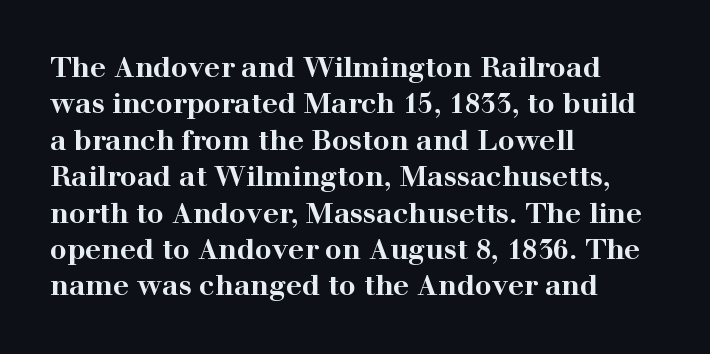
Summary of weight: heavy, a full bold. Descenders are the only things crossing below the line. Characters remain perfectly vertical along every line. Interline gaps are of average width in this sample.
